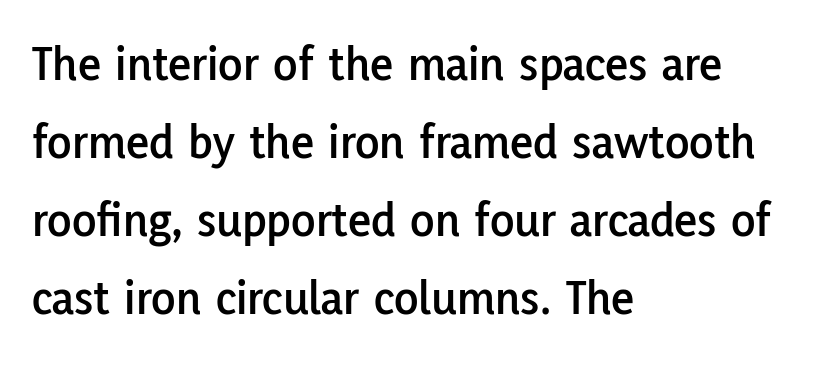
Q: Is the text italic (slanted)? A: No, it is upright.
Q: Is the typeface a serif or a sans-serif typeface? A: Sans-serif.
Q: Is the text underlined? A: No.
Q: How is the paragraph aligned? A: Left-aligned.
Q: Is the spacing between letters normal or unusually wide? A: Normal.
Q: Is the spacing between lines tight, normal or loose? A: Normal.
Q: Width (condensed, normal, or wide)? A: Normal.
Q: Stroke contrast? A: Low.
Q: x-height? A: Medium.
Q: Monospaced? A: No.
